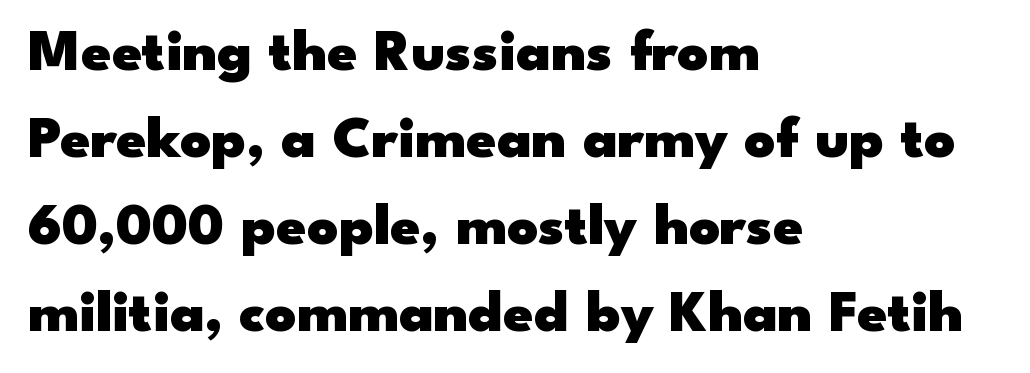
Q: Is the text bold? A: Yes.
Q: Is the text italic (slanted)? A: No, it is upright.
Q: Is the typeface a serif or a sans-serif typeface? A: Sans-serif.
Q: Is the text underlined? A: No.
Q: How is the paragraph aligned? A: Left-aligned.
Q: Is the spacing between letters normal or unusually wide? A: Normal.
Q: Is the spacing between lines tight, normal or loose? A: Normal.
Q: Width (condensed, normal, or wide)? A: Wide.
Q: Stroke contrast? A: Low.
Q: x-height? A: Small.
Q: Monospaced? A: No.
